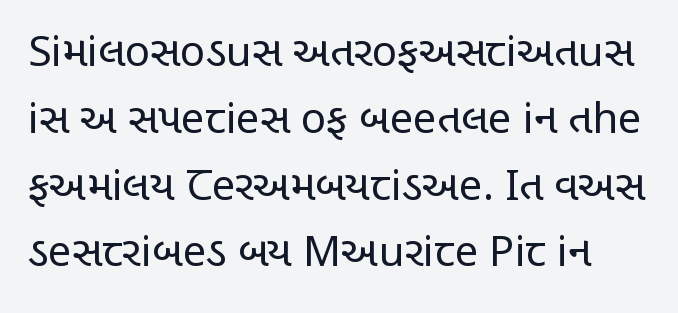
Honestly, the letter spacing is just normal — you wouldn't notice it. Examine the stroke ends and you'll find no serifs. The letters advance in unequal steps, a hallmark of proportional type. The strip under each line holds only bare page. The lettering holds an erect, upright posture throughout.
